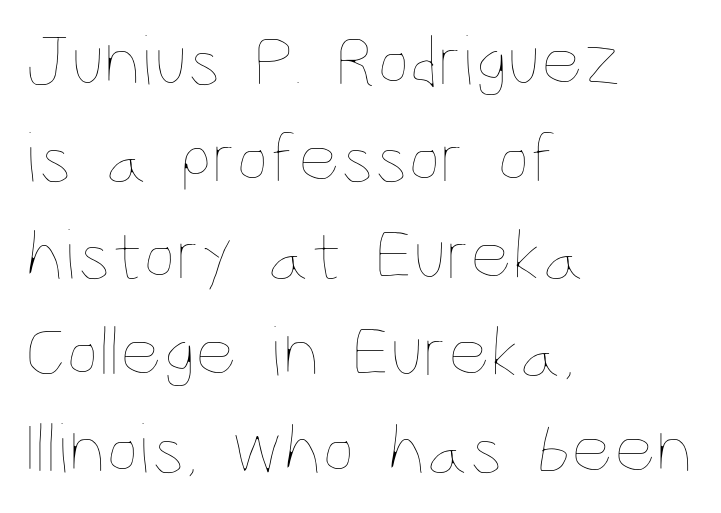
The image shows 73 px thin, condensed type, upright; set left-aligned, normal line spacing (1.33x), normal letter spacing, not underlined; low stroke contrast and a large x-height.
